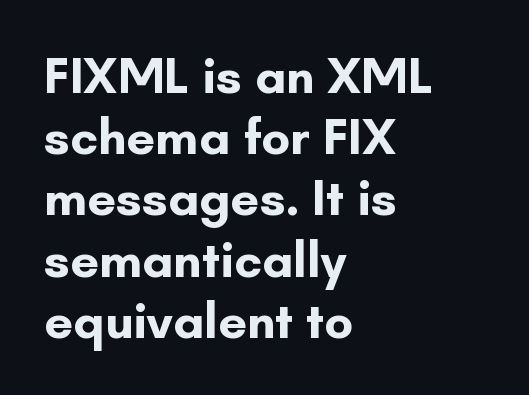
The image shows 51 px bold sans-serif type, upright; set left-aligned, line spacing 1.2x, normal letter spacing, not underlined; low stroke contrast and a small x-height.
